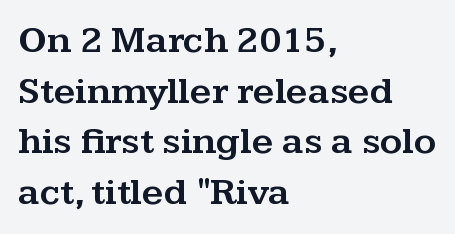
Q: Is the text italic (slanted)? A: No, it is upright.
Q: Is the typeface a serif or a sans-serif typeface? A: Serif.
Q: Is the text underlined? A: No.
Q: How is the paragraph aligned? A: Left-aligned.
Q: Is the spacing between letters normal or unusually wide? A: Normal.
Q: Is the spacing between lines tight, normal or loose? A: Normal.
Q: Width (condensed, normal, or wide)? A: Wide.
Q: Stroke contrast? A: Medium.
Q: x-height? A: Medium.
Q: Monospaced? A: No.
